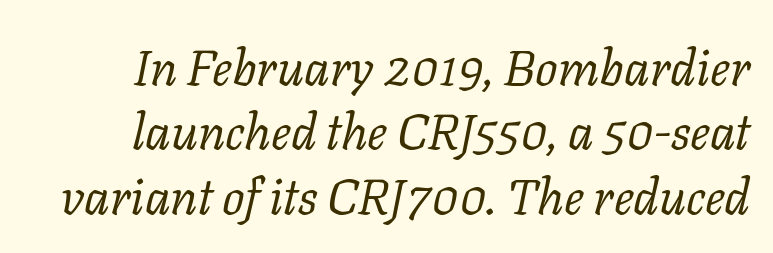
Spacing between characters is what you'd get straight out of the box. To sum up the face: it has serifs. Leftover space on each line is placed entirely before the opening word. What's the leading like? Ordinary, nothing unusual. Is this a heavy cut? Hardly; it is regular or lighter.
